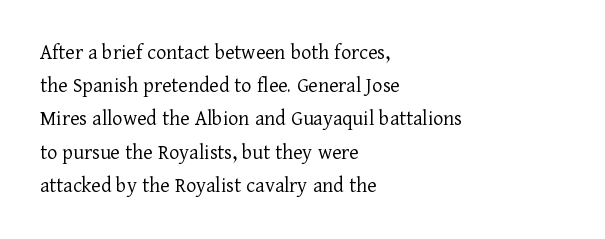
Q: Is the text bold? A: No.
Q: Is the text italic (slanted)? A: No, it is upright.
Q: Is the text underlined? A: No.
Q: How is the paragraph aligned? A: Left-aligned.
Q: Is the spacing between letters normal or unusually wide? A: Normal.
Q: Is the spacing between lines tight, normal or loose? A: Normal.
